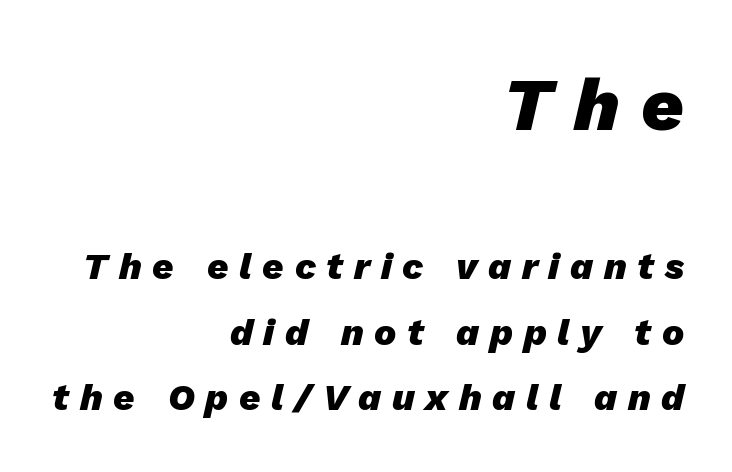
The image shows 74 px heavy type, italic (leaning right); set right-aligned, line spacing 1.77x, unusually wide letter spacing (+0.29 em), not underlined; the first (top) block is 2.0x larger; low stroke contrast and a medium x-height.
